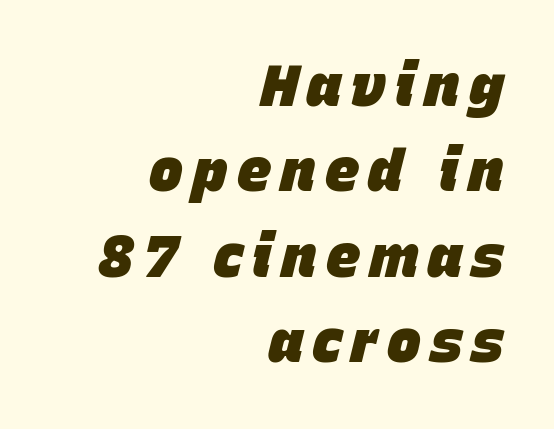
Q: Is the text bold? A: Yes.
Q: Is the text italic (slanted)? A: Yes, it leans right by about 15 degrees.
Q: Is the text underlined? A: No.
Q: How is the paragraph aligned? A: Right-aligned.
Q: Is the spacing between lines tight, normal or loose? A: Normal.
Q: Width (condensed, normal, or wide)? A: Normal.
Q: Stroke contrast? A: Low.
Q: x-height? A: Large.
Q: Monospaced? A: No.
